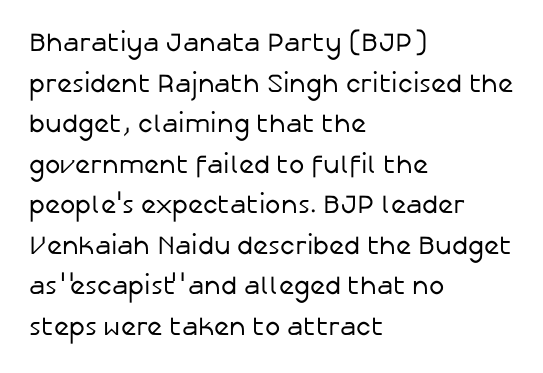
The image shows 26 px text type, upright; set left-aligned, normal line spacing (1.56x), normal letter spacing, not underlined.
